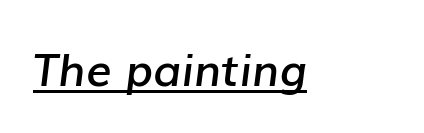
In terms of weight, the rendering is demibold, just under bold. The words here are underlined. Spacing verdict: proportional, widths tailored to each character. Is the type slanted? Yes — the strokes lean at a clear angle. Each word holds together tightly as a unit, with standard inter-letter gaps.
